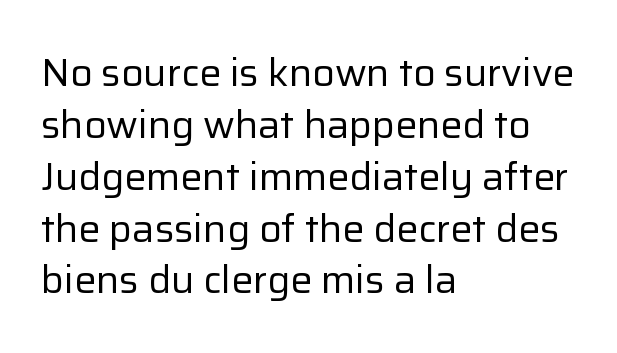
The image shows 39 px regular-weight sans-serif type, upright; set left-aligned, normal line spacing (1.33x), normal letter spacing, not underlined; low stroke contrast and a medium x-height.
